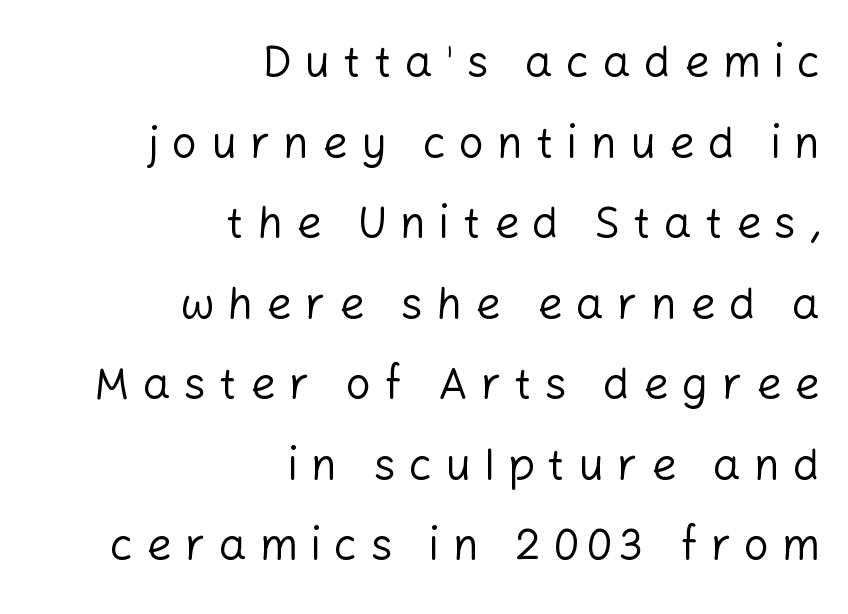
Q: Is the text bold? A: No.
Q: Is the text italic (slanted)? A: No, it is upright.
Q: Is the typeface a serif or a sans-serif typeface? A: Sans-serif.
Q: Is the text underlined? A: No.
Q: How is the paragraph aligned? A: Right-aligned.
Q: Is the spacing between letters normal or unusually wide? A: Unusually wide.
Q: Width (condensed, normal, or wide)? A: Normal.
Q: Stroke contrast? A: Low.
Q: x-height? A: Medium.
Q: Monospaced? A: No.
